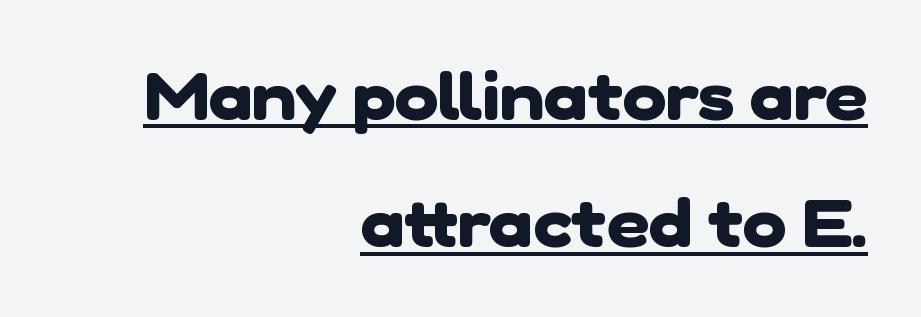
{"serif": "no", "bold": "yes", "weight": "heavy", "width": "normal", "stroke_contrast": "low", "x_height": "medium", "monospaced": "no", "underline": "yes", "align": "right", "line_spacing": "loose", "line_spacing_ratio": 1.93, "letter_spacing": "normal", "letter_spacing_em": 0.0, "glyph_px": 66}
